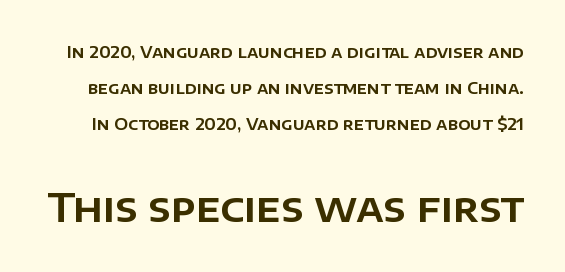
The line-height multiplier appears high, well above default. The designer gave the closing block more size than the opening block. The glyphs are unaccompanied by any horizontal stroke below them. Each letter keeps its own natural width here, so spacing adapts to shape. The typeface chosen for these lines omits serifs.
